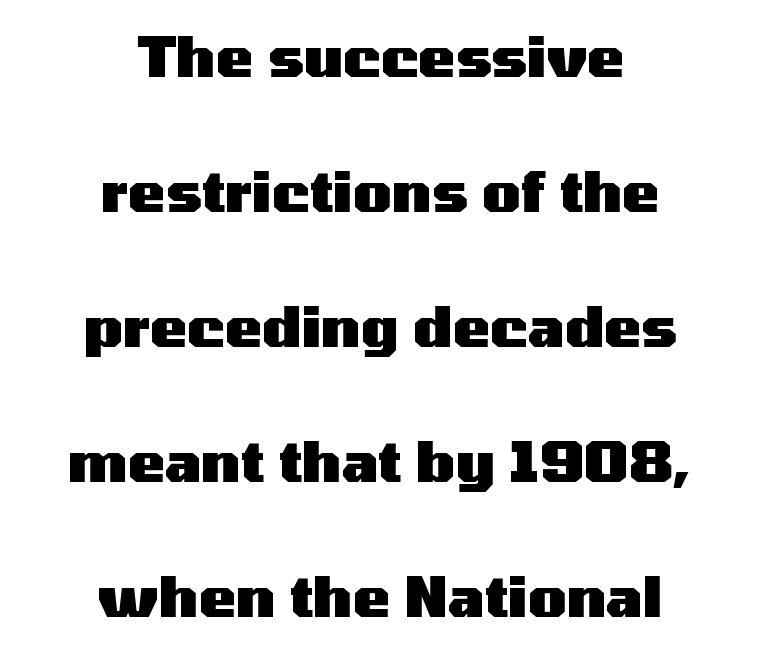
Is this a fixed-width face? No — the glyphs have proportional, varying widths. Beneath every word, the page is bare. Notice how thick the strokes are: this is what a full bold looks like. Summary of vertical rhythm: relaxed, with wide interline spacing. Is the block centered? Yes — each line is placed symmetrically about the middle.
